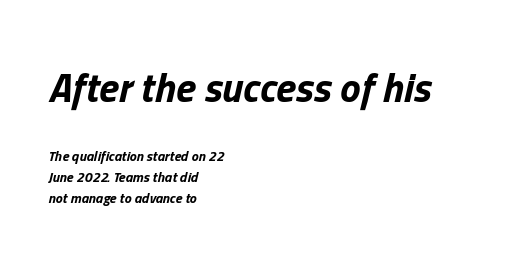
The rendering uses natural spacing where letterforms have individual widths. Any mark beneath the type? The region is blank. Notice how the stems are inclined rather than vertical — that's the hallmark of italics. A student would notice the top passage is typeset larger than what follows. Words appear dense and cohesive because spacing is normal. The rendering uses a bold face; every stroke is thick and dark.
